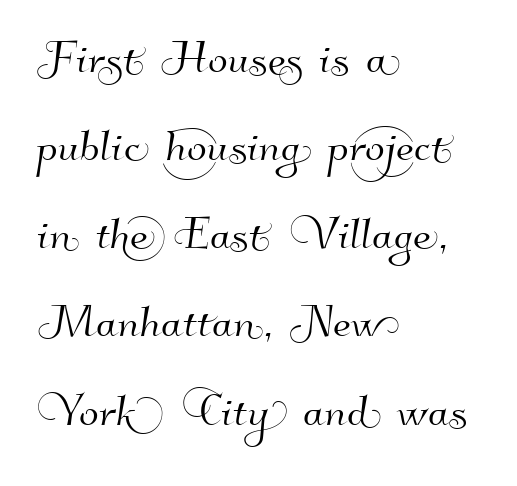
The image shows 58 px sans-serif type; set left-aligned, normal line spacing (1.52x), normal letter spacing, not underlined; high stroke contrast and a small x-height.
